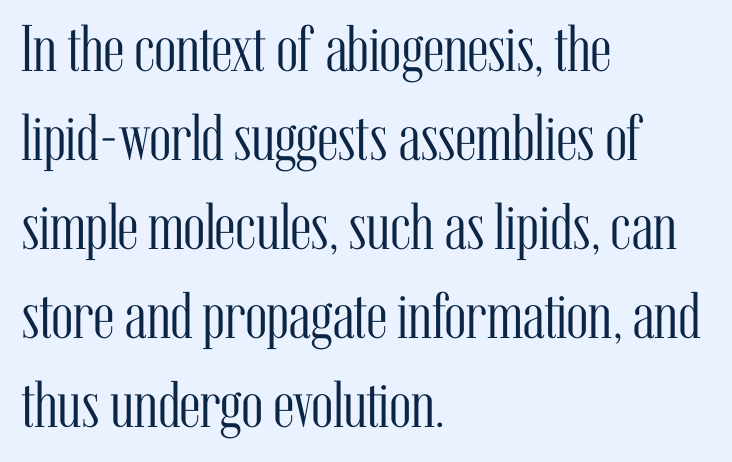
Q: Is the text bold? A: No.
Q: Is the text italic (slanted)? A: No, it is upright.
Q: Is the typeface a serif or a sans-serif typeface? A: Serif.
Q: Is the text underlined? A: No.
Q: How is the paragraph aligned? A: Left-aligned.
Q: Is the spacing between letters normal or unusually wide? A: Normal.
Q: Is the spacing between lines tight, normal or loose? A: Normal.
Q: Width (condensed, normal, or wide)? A: Condensed.
Q: Stroke contrast? A: Medium.
Q: x-height? A: Medium.
Q: Monospaced? A: No.
